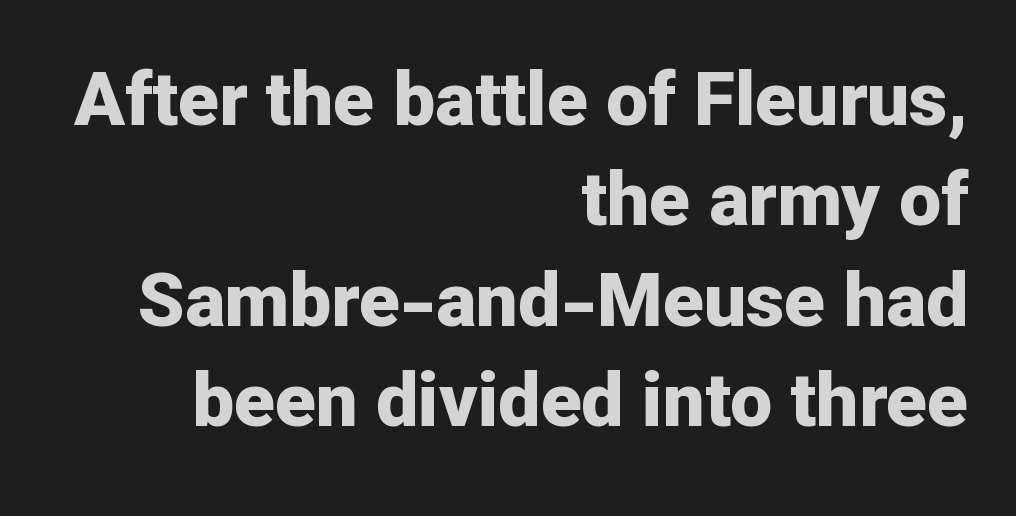
Nobody drew a line under any word here. This is sans-serif lettering, the kind often seen on screens and signage. These lines keep a tight, regular rhythm from letter to letter. Proportional: the letters do not fall into vertical columns.
